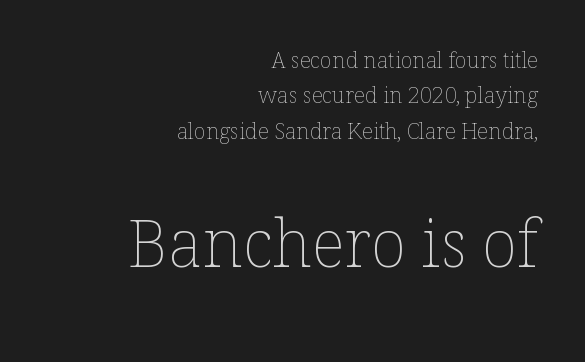
Q: Is the text bold? A: No.
Q: Is the text italic (slanted)? A: No, it is upright.
Q: Is the text underlined? A: No.
Q: How is the paragraph aligned? A: Right-aligned.
Q: Is the spacing between letters normal or unusually wide? A: Normal.
Q: Is the spacing between lines tight, normal or loose? A: Normal.
Q: Which block of text is set in a larger size, the first (top) or the second (bottom)? A: The second (bottom) one.
Q: Width (condensed, normal, or wide)? A: Normal.
Q: Stroke contrast? A: Low.
Q: x-height? A: Medium.
Q: Monospaced? A: No.
